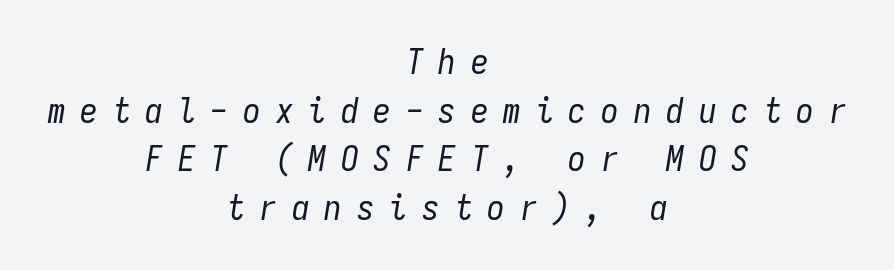
Q: Is the text bold? A: No.
Q: Is the text italic (slanted)? A: Yes, it leans right by about 9 degrees.
Q: Is the text underlined? A: No.
Q: How is the paragraph aligned? A: Centered.
Q: Is the spacing between letters normal or unusually wide? A: Unusually wide.
Q: Is the spacing between lines tight, normal or loose? A: Normal.
Q: Width (condensed, normal, or wide)? A: Condensed.
Q: Stroke contrast? A: Low.
Q: x-height? A: Medium.
Q: Monospaced? A: Yes.
